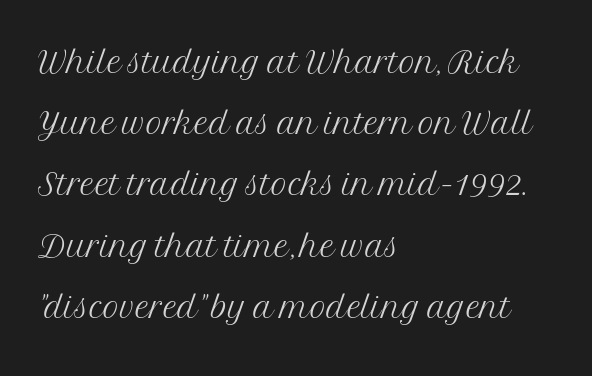
The image shows 45 px light serif type; set left-aligned, normal line spacing (1.36x), normal letter spacing, not underlined; medium stroke contrast and a medium x-height.
